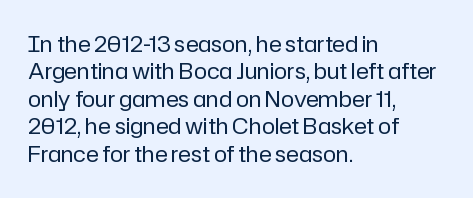
The image shows 22 px text type, upright; set left-aligned, normal line spacing (1.25x), normal letter spacing, not underlined.
